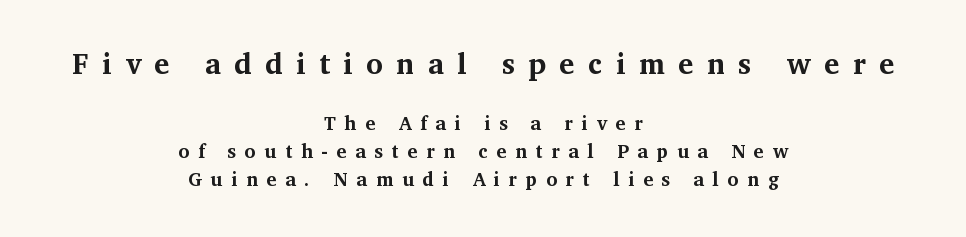
The image shows 29 px bold serif type, upright; set centered, normal line spacing (1.47x), unusually wide letter spacing (+0.46 em), not underlined; the first (top) block is 1.53x larger; medium stroke contrast and a medium x-height.
